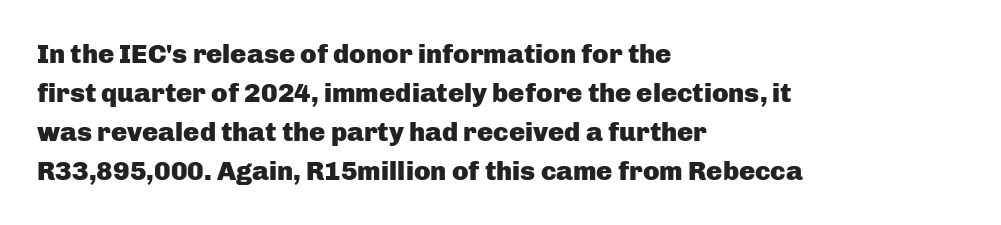
Q: Is the text bold? A: Yes.
Q: Is the text italic (slanted)? A: No, it is upright.
Q: Is the text underlined? A: No.
Q: How is the paragraph aligned? A: Left-aligned.
Q: Is the spacing between letters normal or unusually wide? A: Normal.
Q: Is the spacing between lines tight, normal or loose? A: Normal.
